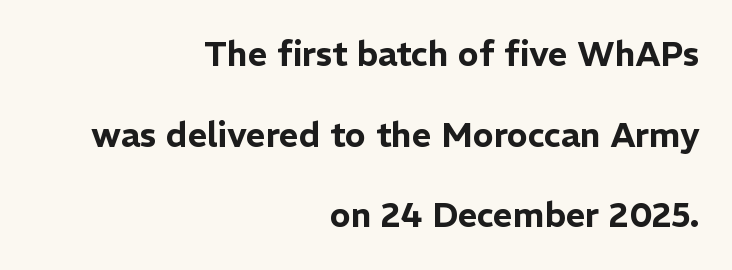
{"serif": "no", "italic": "no", "width": "normal", "stroke_contrast": "low", "x_height": "medium", "monospaced": "no", "underline": "no", "align": "right", "line_spacing": "loose", "line_spacing_ratio": 2.37, "letter_spacing": "normal", "letter_spacing_em": 0.0, "glyph_px": 34}
